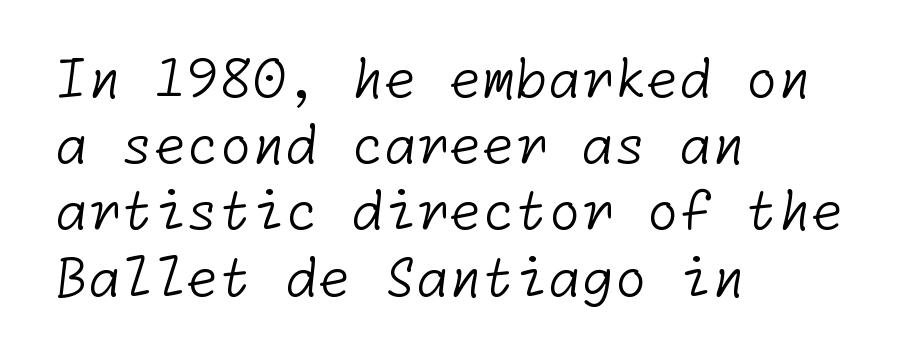
{"serif": "no", "bold": "no", "weight": "light", "width": "normal", "stroke_contrast": "low", "x_height": "medium", "underline": "no", "align": "left", "line_spacing": "normal", "line_spacing_ratio": 1.25, "letter_spacing": "normal", "letter_spacing_em": 0.0, "glyph_px": 53}
